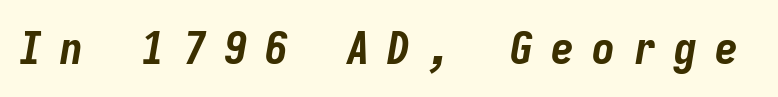
Q: Is the text bold? A: Yes.
Q: Is the text italic (slanted)? A: Yes, it leans right by about 9 degrees.
Q: Is the text underlined? A: No.
Q: Is the spacing between letters normal or unusually wide? A: Unusually wide.
Q: Width (condensed, normal, or wide)? A: Condensed.
Q: Stroke contrast? A: Low.
Q: x-height? A: Medium.
Q: Monospaced? A: Yes.
